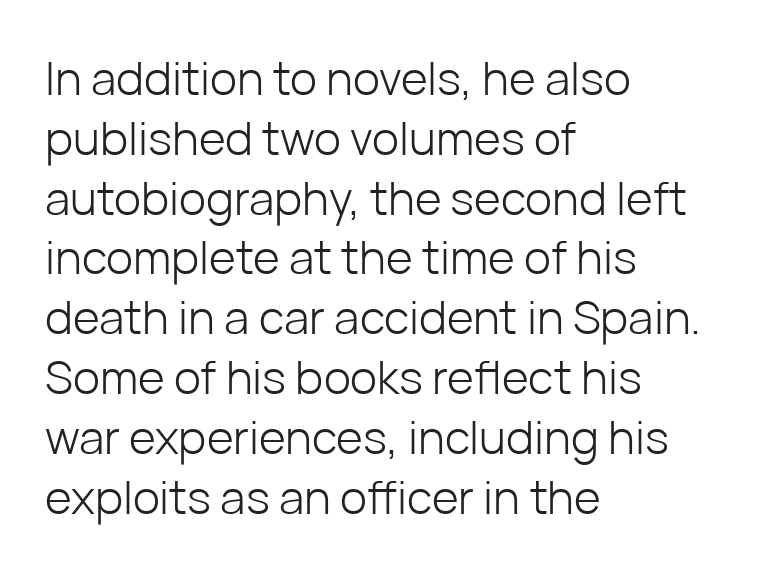
{"serif": "no", "italic": "no", "bold": "no", "weight": "light", "width": "normal", "stroke_contrast": "low", "x_height": "medium", "monospaced": "no", "underline": "no", "align": "left", "line_spacing": "normal", "line_spacing_ratio": 1.3, "letter_spacing": "normal", "letter_spacing_em": 0.0, "glyph_px": 46}
